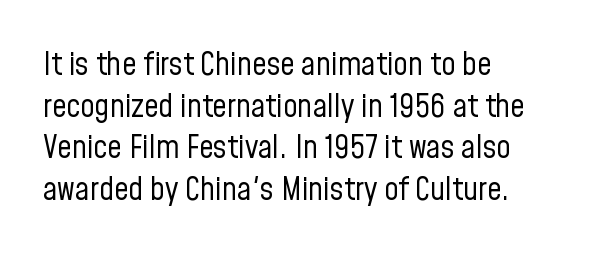
{"serif": "no", "italic": "no", "bold": "no", "weight": "regular", "width": "condensed", "stroke_contrast": "low", "x_height": "medium", "monospaced": "no", "underline": "no", "align": "left", "line_spacing": "normal", "line_spacing_ratio": 1.3, "letter_spacing": "normal", "letter_spacing_em": 0.0, "glyph_px": 32}
